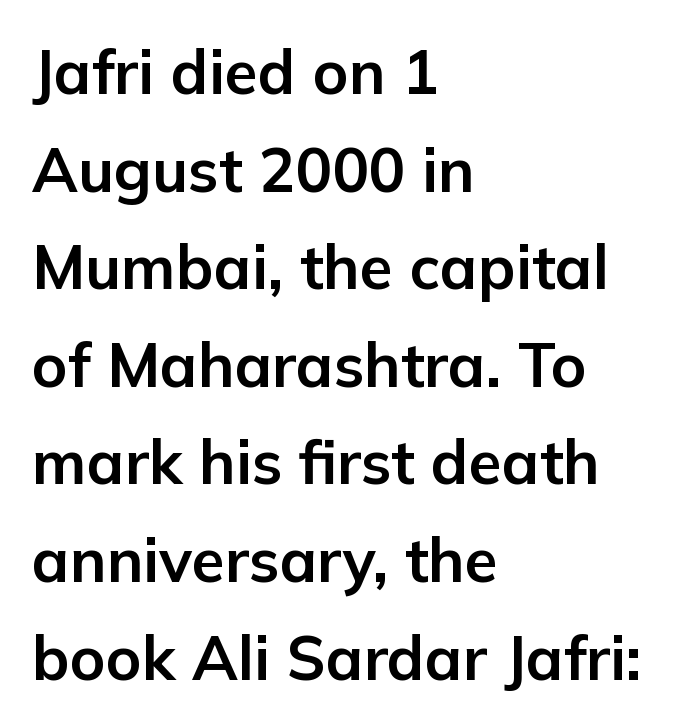
Q: Is the text bold? A: Yes.
Q: Is the text italic (slanted)? A: No, it is upright.
Q: Is the typeface a serif or a sans-serif typeface? A: Sans-serif.
Q: Is the text underlined? A: No.
Q: How is the paragraph aligned? A: Left-aligned.
Q: Is the spacing between letters normal or unusually wide? A: Normal.
Q: Is the spacing between lines tight, normal or loose? A: Normal.
Q: Width (condensed, normal, or wide)? A: Normal.
Q: Stroke contrast? A: Low.
Q: x-height? A: Medium.
Q: Monospaced? A: No.
